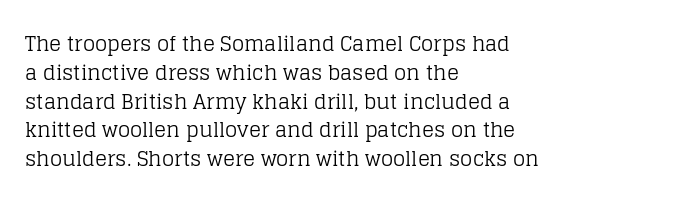
The image shows 20 px text type, upright; set left-aligned, normal line spacing (1.44x), normal letter spacing, not underlined.
